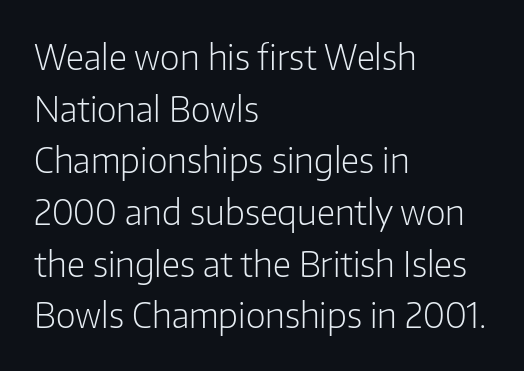
{"serif": "no", "italic": "no", "bold": "no", "weight": "light", "width": "normal", "stroke_contrast": "low", "x_height": "medium", "monospaced": "no", "underline": "no", "align": "left", "line_spacing": "normal", "line_spacing_ratio": 1.52, "letter_spacing": "normal", "letter_spacing_em": 0.0, "glyph_px": 34}
